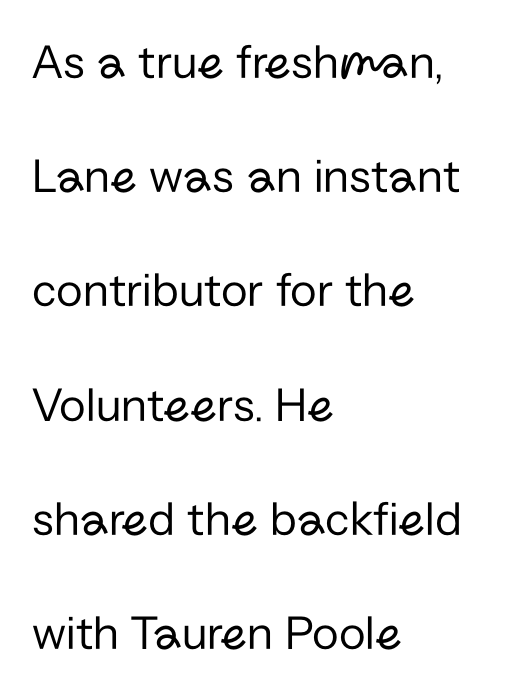
You could call the tracking neutral — neither tight nor loose. The rendering uses natural spacing where letterforms have individual widths. No feet cap the strokes, marking this as sans-serif type. Does the leading feel generous? Absolutely, it's lavish. Check the space under the baseline: it is left empty.
